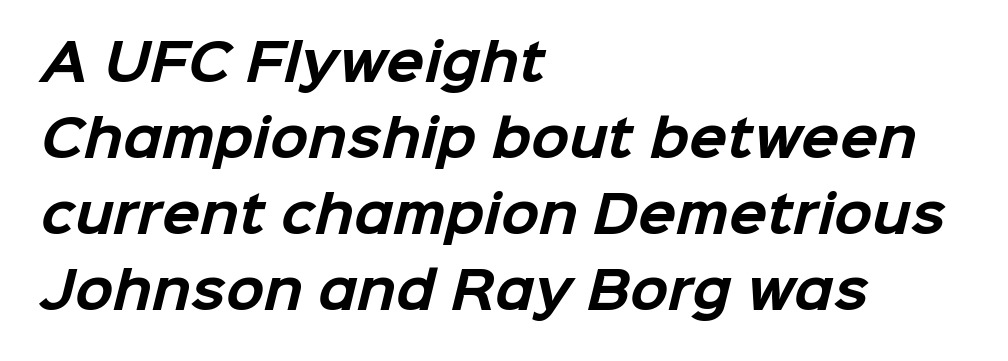
Layout note: lines flush left. The space directly below the letters is spotless. The designer went with a sans here, leaving each stem footless. Students, this is bold: see how much ink each stroke carries. The letters advance in unequal steps, a hallmark of proportional type. You could call the tracking neutral — neither tight nor loose.
